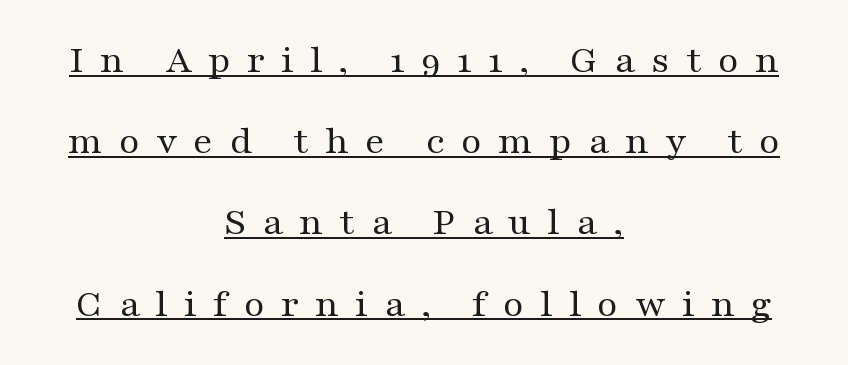
Q: Is the text bold? A: No.
Q: Is the text italic (slanted)? A: No, it is upright.
Q: Is the typeface a serif or a sans-serif typeface? A: Serif.
Q: Is the text underlined? A: Yes.
Q: How is the paragraph aligned? A: Centered.
Q: Is the spacing between letters normal or unusually wide? A: Unusually wide.
Q: Is the spacing between lines tight, normal or loose? A: Loose.
Q: Width (condensed, normal, or wide)? A: Wide.
Q: Stroke contrast? A: Medium.
Q: x-height? A: Medium.
Q: Monospaced? A: No.
